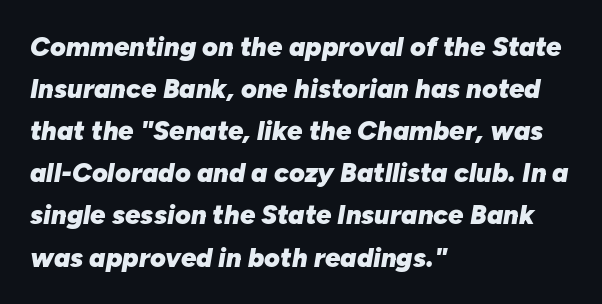
Glance below the letters and you will spot only blank space. Heavy, bold letterforms. The typesetter chose a ragged-right arrangement here. This block has exactly the height ordinary leading produces. These lines keep a tight, regular rhythm from letter to letter.
